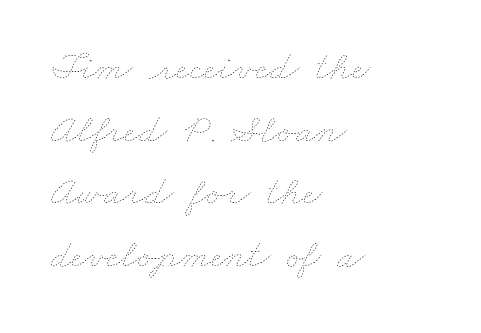
Here the glyphs are tracked normally, forming tight word shapes. The vertical gap from one line to the next is medium. The face used here is proportionally spaced, like ordinary book or web type. The text block is weighted toward the left margin, trailing off unevenly rightward. The baseline area is clear.
